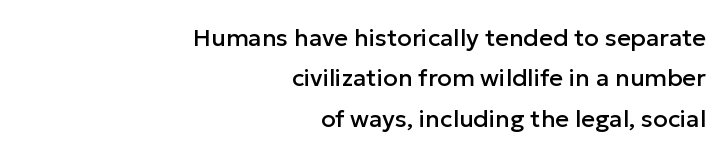
{"italic": "no", "underline": "no", "align": "right", "line_spacing": "normal", "line_spacing_ratio": 1.68, "letter_spacing": "normal", "letter_spacing_em": 0.0, "glyph_px": 24}
